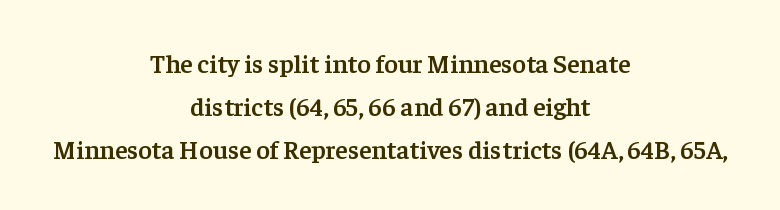
Q: Is the text bold? A: Semi-bold.
Q: Is the text italic (slanted)? A: No, it is upright.
Q: Is the text underlined? A: No.
Q: How is the paragraph aligned? A: Centered.
Q: Is the spacing between letters normal or unusually wide? A: Normal.
Q: Is the spacing between lines tight, normal or loose? A: Normal.
